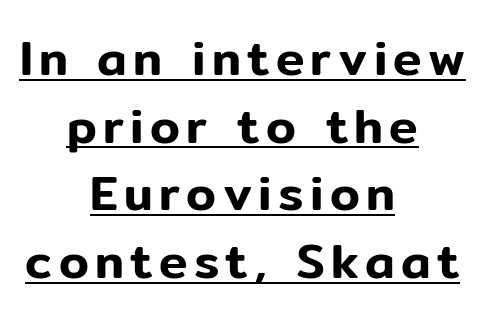
The image shows 48 px sans-serif type, upright; set centered, normal line spacing (1.41x), underlined; low stroke contrast and a medium x-height.
